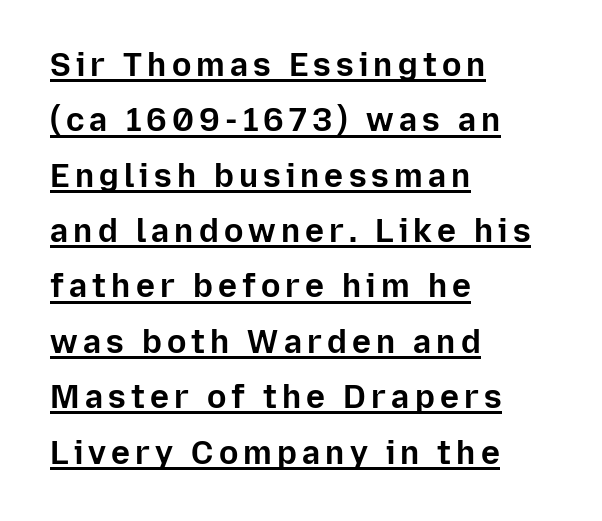
Q: Is the text bold? A: Yes.
Q: Is the text italic (slanted)? A: No, it is upright.
Q: Is the typeface a serif or a sans-serif typeface? A: Sans-serif.
Q: Is the text underlined? A: Yes.
Q: How is the paragraph aligned? A: Left-aligned.
Q: Width (condensed, normal, or wide)? A: Normal.
Q: Stroke contrast? A: Low.
Q: x-height? A: Medium.
Q: Monospaced? A: No.
